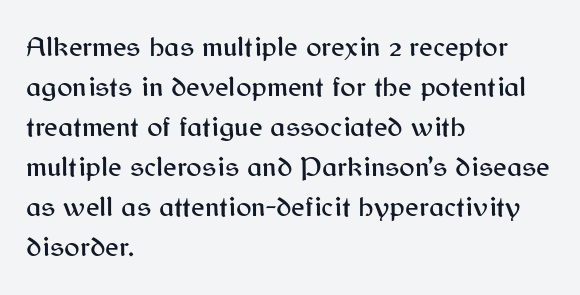
The image shows 29 px sans-serif type, upright; set left-aligned, normal line spacing (1.38x), normal letter spacing, not underlined; medium stroke contrast and a medium x-height.
